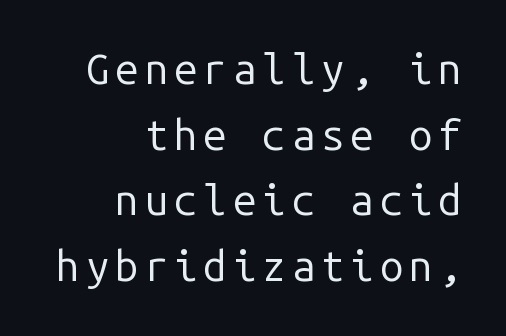
Quick note: not italic, upright. Heft: none added — not bold. Is this a fixed-width face? Yes — each glyph sits in an identical cell. This sample uses a sans-serif face. The vertical gap from one line to the next is medium.
